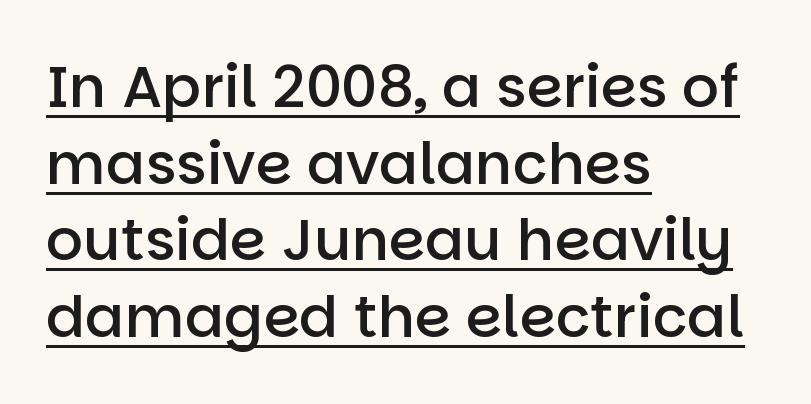
The image shows 58 px semibold sans-serif type, upright; set left-aligned, normal line spacing (1.32x), normal letter spacing, underlined; low stroke contrast and a large x-height.
